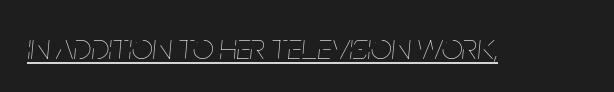
The image shows 37 px thin, condensed type, italic (leaning right); set normal letter spacing, underlined; low stroke contrast and a large x-height.
